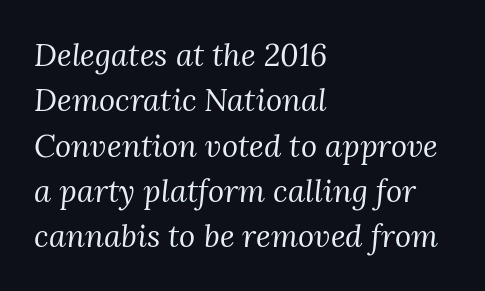
Q: Is the text bold? A: No.
Q: Is the text italic (slanted)? A: Yes, it leans right by about 3 degrees.
Q: Is the typeface a serif or a sans-serif typeface? A: Serif.
Q: Is the text underlined? A: No.
Q: How is the paragraph aligned? A: Left-aligned.
Q: Is the spacing between letters normal or unusually wide? A: Normal.
Q: Is the spacing between lines tight, normal or loose? A: Normal.
Q: Width (condensed, normal, or wide)? A: Normal.
Q: Stroke contrast? A: Medium.
Q: x-height? A: Medium.
Q: Monospaced? A: No.
